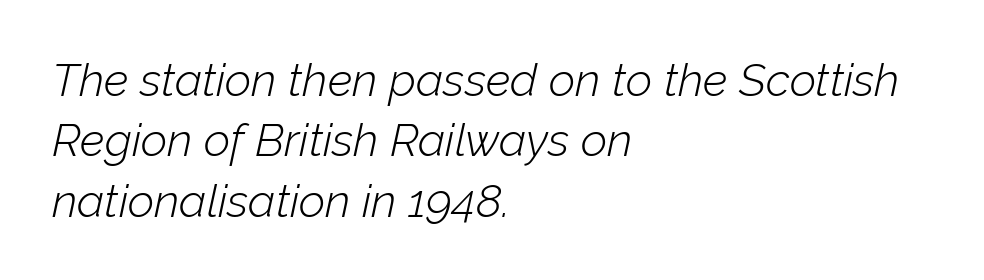
Q: Is the text bold? A: No.
Q: Is the text italic (slanted)? A: Yes, it leans right by about 12 degrees.
Q: Is the text underlined? A: No.
Q: How is the paragraph aligned? A: Left-aligned.
Q: Is the spacing between letters normal or unusually wide? A: Normal.
Q: Is the spacing between lines tight, normal or loose? A: Normal.
Q: Width (condensed, normal, or wide)? A: Normal.
Q: Stroke contrast? A: Low.
Q: x-height? A: Medium.
Q: Monospaced? A: No.
